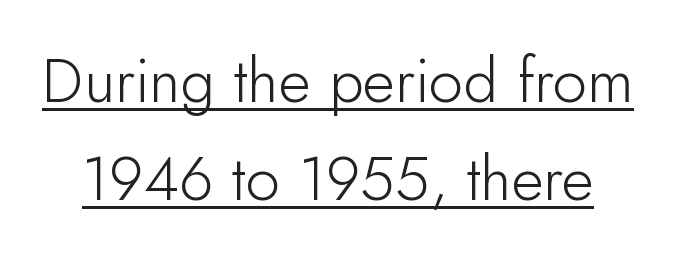
The image shows 62 px light sans-serif type, upright; set normal line spacing (1.58x), normal letter spacing, underlined; low stroke contrast and a small x-height.
